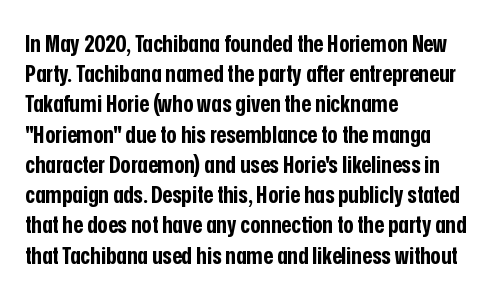
{"italic": "no", "bold": "yes", "underline": "no", "align": "left", "line_spacing": "normal", "line_spacing_ratio": 1.26, "letter_spacing": "normal", "letter_spacing_em": 0.0, "glyph_px": 24}
